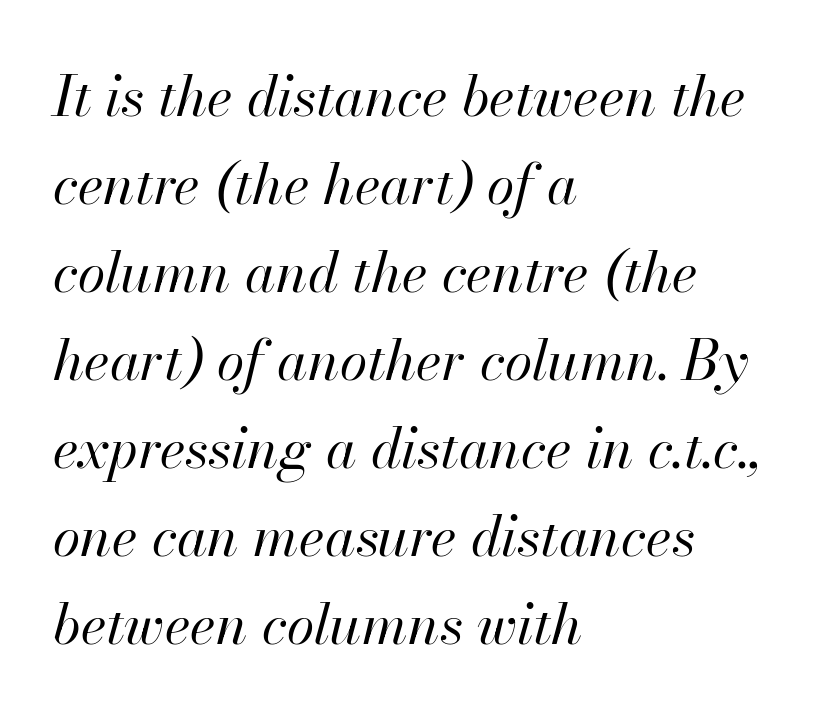
{"italic": "yes", "lean": "right", "slant_degrees": 13, "bold": "no", "weight": "regular", "width": "normal", "stroke_contrast": "high", "x_height": "small", "monospaced": "no", "underline": "no", "align": "left", "line_spacing": "normal", "line_spacing_ratio": 1.57, "letter_spacing": "normal", "letter_spacing_em": 0.0, "glyph_px": 56}
